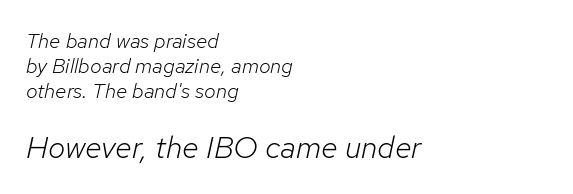
It's the slanting kind of type. Bare-footed words on every line. Observe the ordinary spacing: letters are neighbours, not strangers. Ink coverage per letter is moderate at most. The letters advance in unequal steps, a hallmark of proportional type. Reading down the block, your eye returns to a fixed left position each line.
